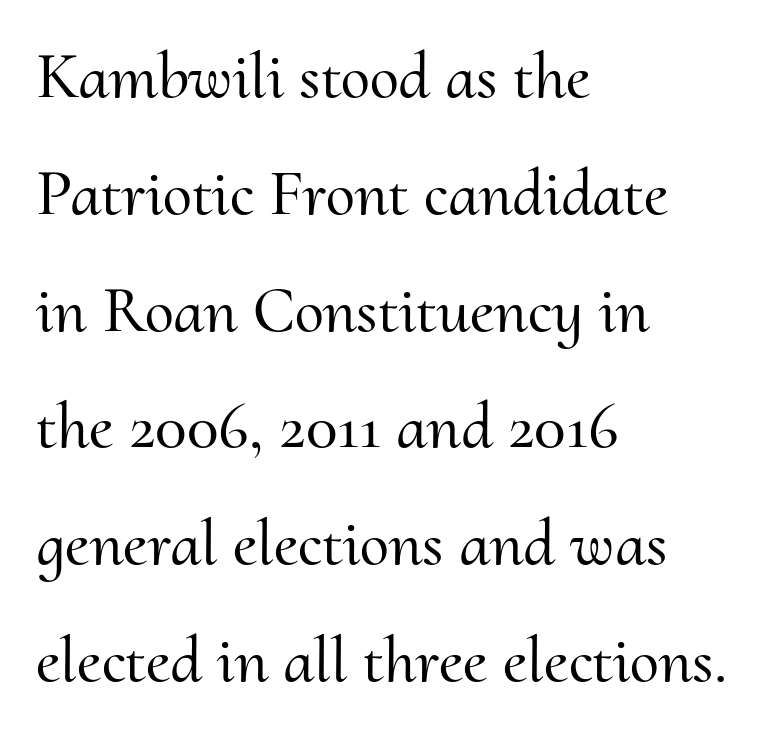
The face used here is rendered with its standard letterfit. This sample uses a serif face. The paragraph has a hard left edge and a soft right edge. Nobody drew a line under any word here. A typesetter would call this proportional, since set widths differ per character.
